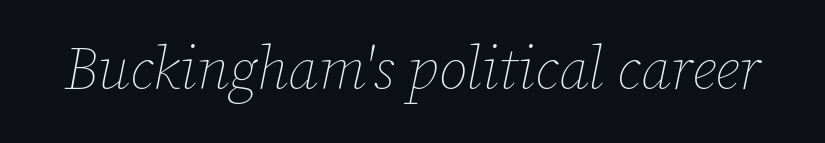
{"italic": "yes", "lean": "right", "slant_degrees": 12, "bold": "no", "weight": "thin", "width": "normal", "stroke_contrast": "low", "x_height": "medium", "monospaced": "no", "underline": "no", "letter_spacing": "normal", "letter_spacing_em": 0.0, "glyph_px": 59}
